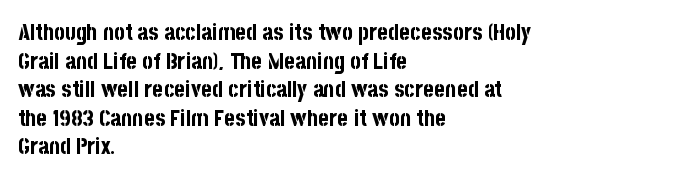
Every character sits straight up, as roman type does. Stroke thickness is high; the sample reads as a true bold. Inter-character spacing is left at the font's built-in metrics. Casual observation: everything's shoved over to the left. The specimen omits any rule beneath the text block's lines.
